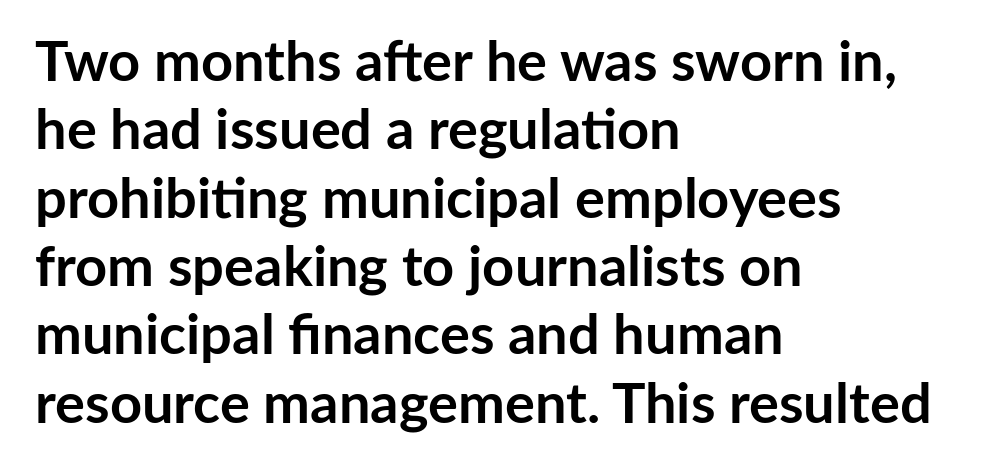
{"serif": "no", "italic": "no", "bold": "yes", "weight": "semibold", "width": "normal", "stroke_contrast": "low", "x_height": "medium", "monospaced": "no", "underline": "no", "align": "left", "line_spacing_ratio": 1.22, "letter_spacing": "normal", "letter_spacing_em": 0.0, "glyph_px": 56}
